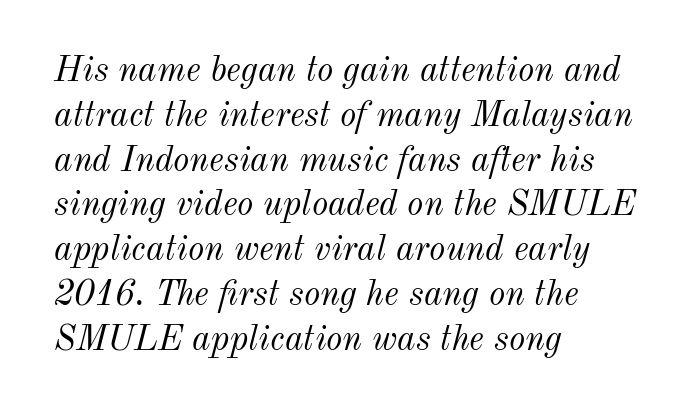
Vertical spacing — default. The axis of the letterforms is tilted away from vertical. The strokes carry an ordinary text weight at most. These lines are set flush left with a ragged right edge.
